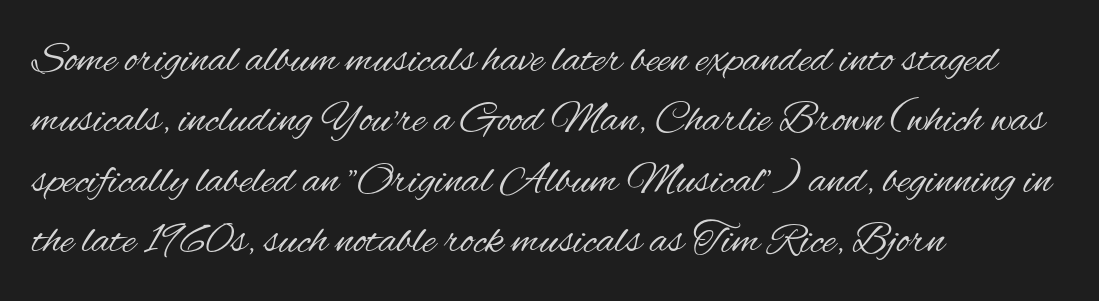
The image shows 44 px regular-weight, condensed sans-serif type; set left-aligned, normal line spacing (1.37x), normal letter spacing, not underlined; medium stroke contrast and a small x-height.
